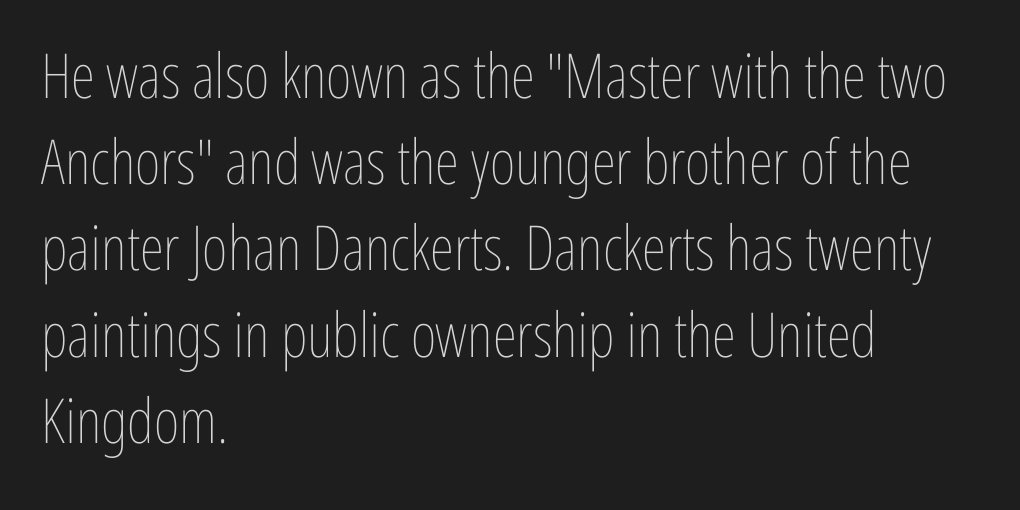
Q: Is the text bold? A: No.
Q: Is the text italic (slanted)? A: No, it is upright.
Q: Is the text underlined? A: No.
Q: How is the paragraph aligned? A: Left-aligned.
Q: Is the spacing between letters normal or unusually wide? A: Normal.
Q: Is the spacing between lines tight, normal or loose? A: Normal.
Q: Width (condensed, normal, or wide)? A: Condensed.
Q: Stroke contrast? A: Low.
Q: x-height? A: Medium.
Q: Monospaced? A: No.
